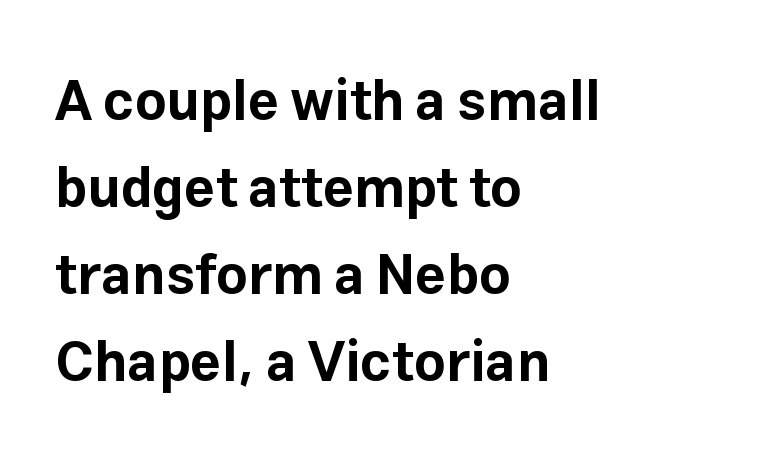
{"serif": "no", "italic": "no", "bold": "yes", "weight": "bold", "width": "normal", "stroke_contrast": "low", "x_height": "medium", "monospaced": "no", "underline": "no", "align": "left", "line_spacing": "normal", "line_spacing_ratio": 1.58, "letter_spacing": "normal", "letter_spacing_em": 0.0, "glyph_px": 55}
